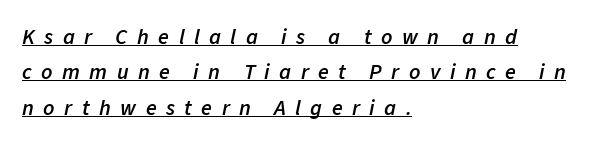
{"italic": "yes", "lean": "right", "slant_degrees": 11, "bold": "semi", "underline": "yes", "align": "left", "line_spacing": "normal", "line_spacing_ratio": 1.61, "letter_spacing": "wide", "letter_spacing_em": 0.43, "glyph_px": 22}
